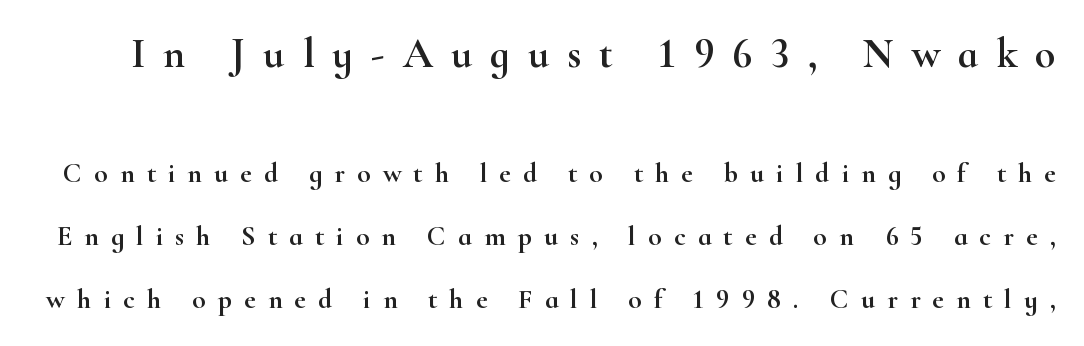
The image shows 42 px wide serif type, upright; set loose line spacing (2.25x), unusually wide letter spacing (+0.43 em), not underlined; the first (top) block is 1.5x larger; high stroke contrast and a small x-height.
